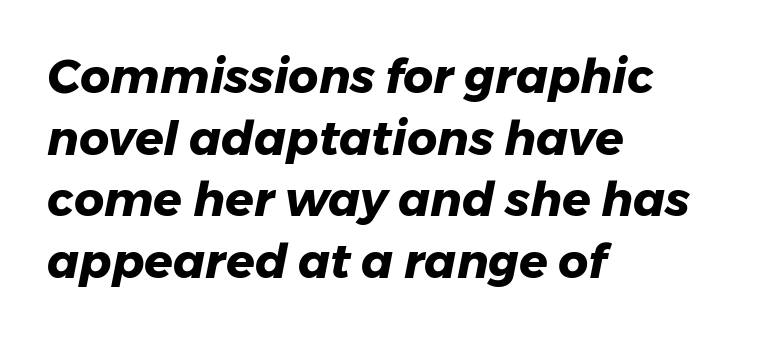
Q: Is the text bold? A: Yes.
Q: Is the text italic (slanted)? A: Yes, it leans right by about 11 degrees.
Q: Is the text underlined? A: No.
Q: How is the paragraph aligned? A: Left-aligned.
Q: Is the spacing between letters normal or unusually wide? A: Normal.
Q: Is the spacing between lines tight, normal or loose? A: Normal.
Q: Width (condensed, normal, or wide)? A: Normal.
Q: Stroke contrast? A: Low.
Q: x-height? A: Medium.
Q: Monospaced? A: No.
